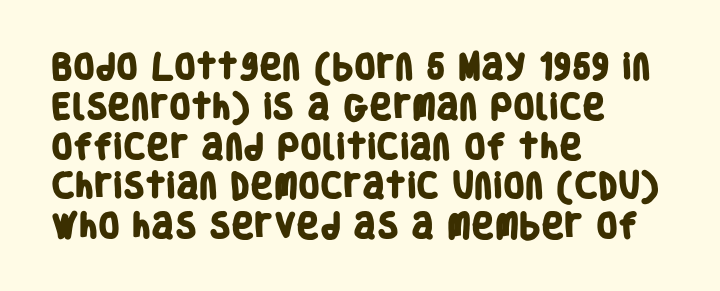
{"serif": "no", "bold": "yes", "weight": "heavy", "width": "condensed", "stroke_contrast": "low", "x_height": "large", "monospaced": "no", "underline": "no", "align": "left", "line_spacing": "normal", "line_spacing_ratio": 1.42, "letter_spacing": "normal", "letter_spacing_em": 0.0, "glyph_px": 28}
